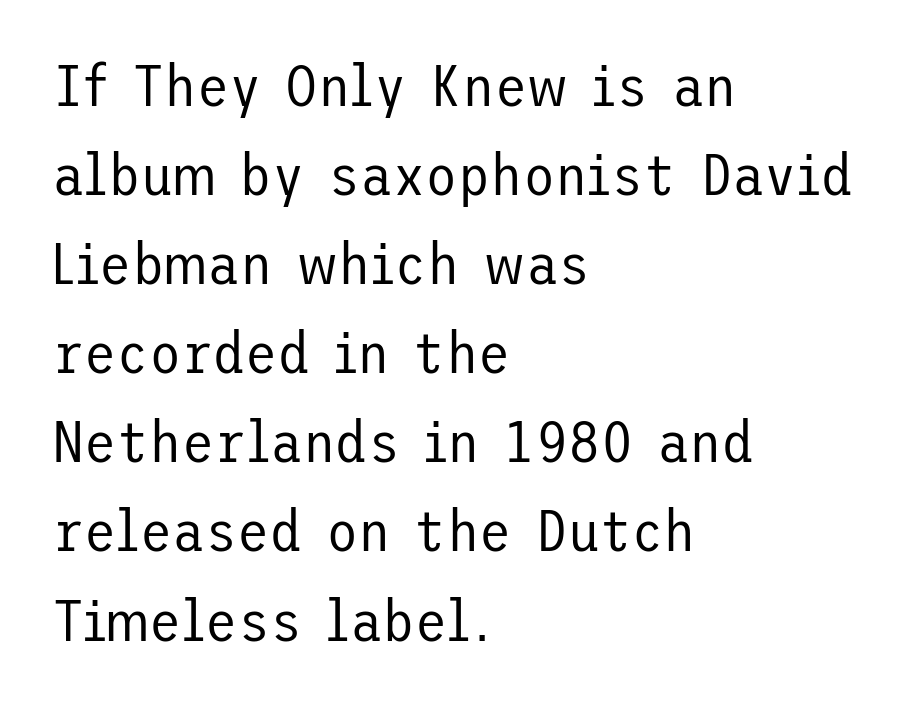
The image shows 59 px regular-weight sans-serif type, upright; set left-aligned, normal line spacing (1.51x), normal letter spacing, not underlined; low stroke contrast and a medium x-height.
